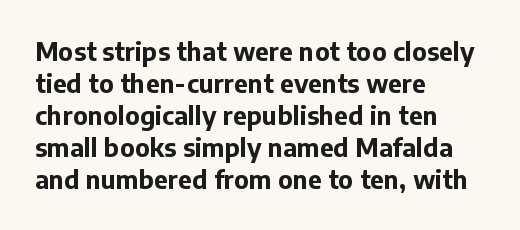
The image shows 25 px bold type, upright; set left-aligned, normal line spacing (1.28x), normal letter spacing, not underlined.
